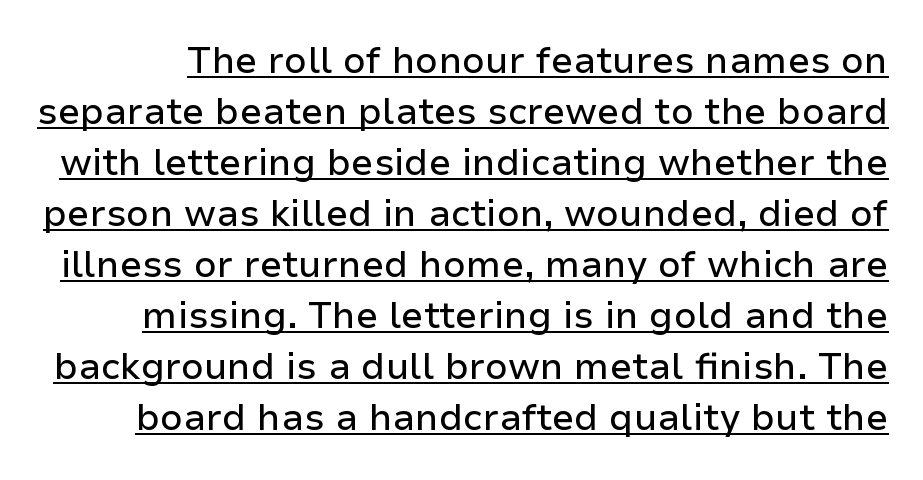
{"serif": "no", "italic": "no", "width": "normal", "stroke_contrast": "low", "x_height": "medium", "monospaced": "no", "underline": "yes", "line_spacing": "normal", "line_spacing_ratio": 1.38, "letter_spacing": "normal", "letter_spacing_em": 0.0, "glyph_px": 37}
